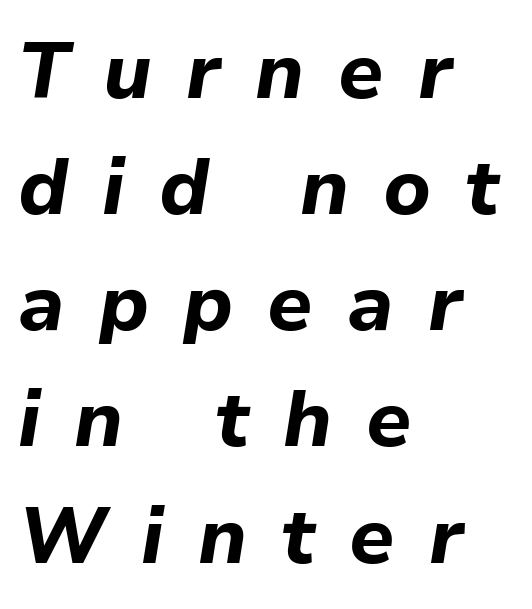
Q: Is the text bold? A: Yes.
Q: Is the text italic (slanted)? A: Yes, it leans right by about 9 degrees.
Q: Is the text underlined? A: No.
Q: How is the paragraph aligned? A: Left-aligned.
Q: Is the spacing between letters normal or unusually wide? A: Unusually wide.
Q: Is the spacing between lines tight, normal or loose? A: Normal.
Q: Width (condensed, normal, or wide)? A: Normal.
Q: Stroke contrast? A: Low.
Q: x-height? A: Medium.
Q: Monospaced? A: No.
